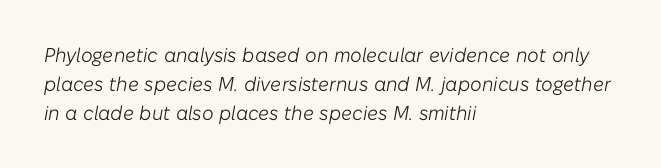
Q: Is the text bold? A: No.
Q: Is the text italic (slanted)? A: Yes, it leans right by about 10 degrees.
Q: Is the text underlined? A: No.
Q: How is the paragraph aligned? A: Left-aligned.
Q: Is the spacing between letters normal or unusually wide? A: Normal.
Q: Is the spacing between lines tight, normal or loose? A: Normal.
